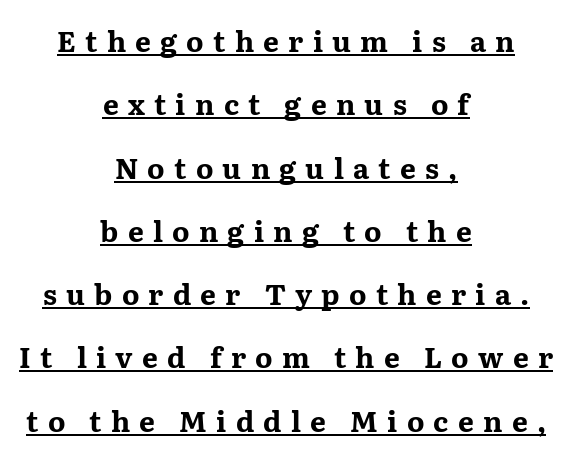
{"serif": "yes", "italic": "no", "bold": "yes", "weight": "bold", "width": "wide", "stroke_contrast": "medium", "x_height": "medium", "monospaced": "no", "underline": "yes", "align": "center", "line_spacing": "loose", "line_spacing_ratio": 2.26, "letter_spacing": "wide", "letter_spacing_em": 0.33, "glyph_px": 28}
